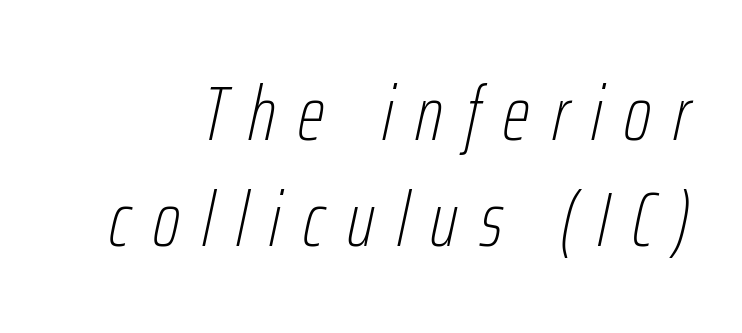
{"italic": "yes", "lean": "right", "slant_degrees": 12, "bold": "no", "weight": "thin", "width": "condensed", "stroke_contrast": "low", "x_height": "medium", "monospaced": "no", "underline": "no", "line_spacing": "normal", "line_spacing_ratio": 1.38, "letter_spacing": "wide", "letter_spacing_em": 0.29, "glyph_px": 77}
